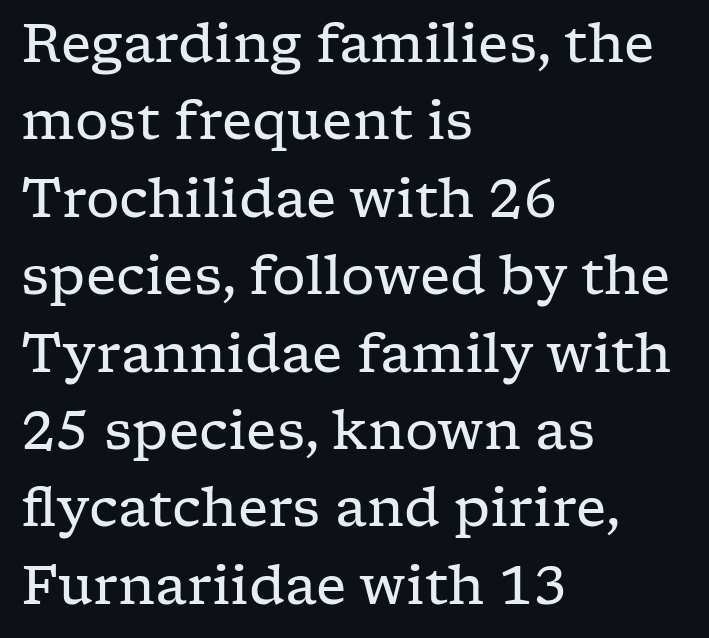
Q: Is the text bold? A: No.
Q: Is the text italic (slanted)? A: No, it is upright.
Q: Is the typeface a serif or a sans-serif typeface? A: Serif.
Q: Is the text underlined? A: No.
Q: How is the paragraph aligned? A: Left-aligned.
Q: Is the spacing between letters normal or unusually wide? A: Normal.
Q: Is the spacing between lines tight, normal or loose? A: Normal.
Q: Width (condensed, normal, or wide)? A: Wide.
Q: Stroke contrast? A: Low.
Q: x-height? A: Medium.
Q: Monospaced? A: No.
